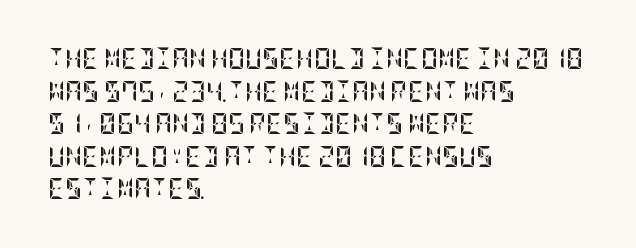
Q: Is the text bold? A: Yes.
Q: Is the text italic (slanted)? A: No, it is upright.
Q: Is the text underlined? A: No.
Q: How is the paragraph aligned? A: Left-aligned.
Q: Is the spacing between letters normal or unusually wide? A: Normal.
Q: Is the spacing between lines tight, normal or loose? A: Normal.
